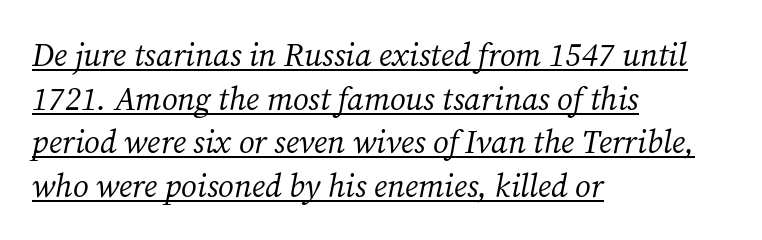
In terms of leading, this rendering sits right in the middle. This sample is left-justified, so line endings fall wherever the words run out. The rendering keeps characters at their native spacing. Each letter keeps its own natural width here, so spacing adapts to shape. Heft: none added — not bold. The designer went with a serif here, giving each stem small feet.
